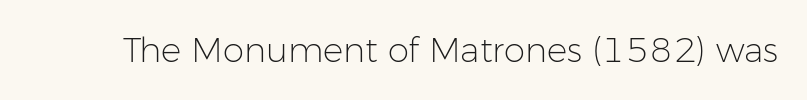
Letters have the restrained weight of plain body copy at most. This sample uses an upright cut, with every glyph sitting square on the baseline. Default kerning and tracking; the words read as compact shapes. The gap between lines stays unmarked.
